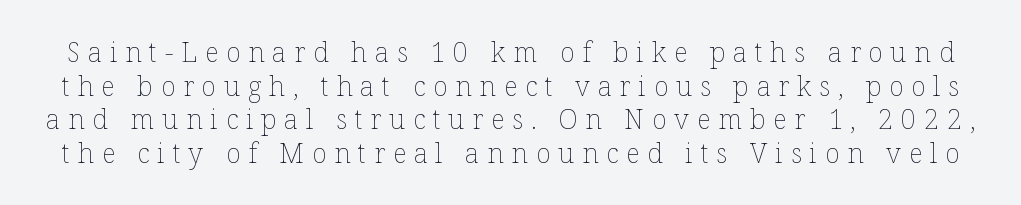
The image shows 27 px text type, upright; set normal line spacing (1.25x), unusually wide letter spacing (+0.29 em), not underlined.
